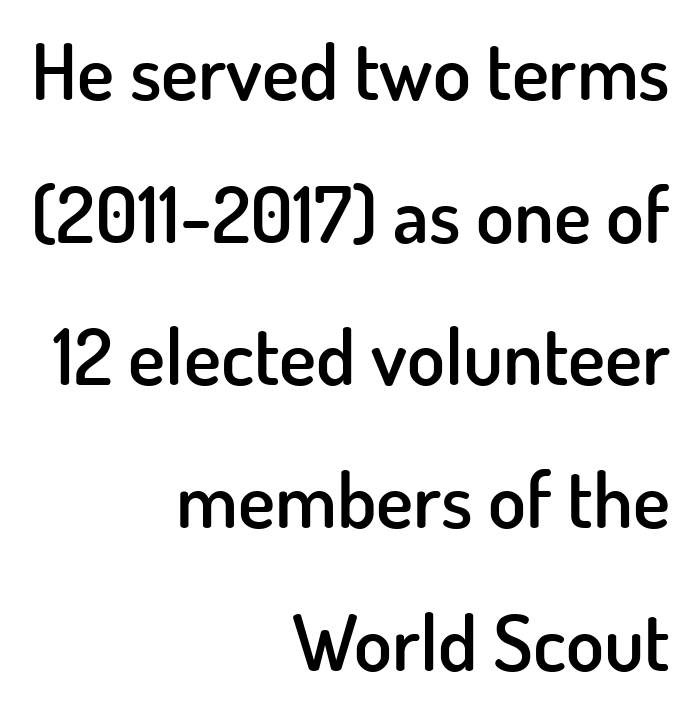
Q: Is the text bold? A: Semi-bold.
Q: Is the text italic (slanted)? A: No, it is upright.
Q: Is the typeface a serif or a sans-serif typeface? A: Sans-serif.
Q: Is the text underlined? A: No.
Q: How is the paragraph aligned? A: Right-aligned.
Q: Is the spacing between letters normal or unusually wide? A: Normal.
Q: Width (condensed, normal, or wide)? A: Normal.
Q: Stroke contrast? A: Low.
Q: x-height? A: Small.
Q: Monospaced? A: No.
